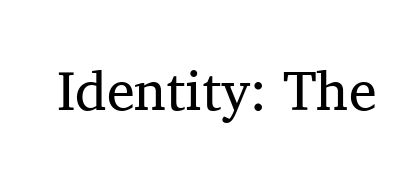
Q: Is the text bold? A: No.
Q: Is the text italic (slanted)? A: No, it is upright.
Q: Is the typeface a serif or a sans-serif typeface? A: Serif.
Q: Is the text underlined? A: No.
Q: Is the spacing between letters normal or unusually wide? A: Normal.
Q: Width (condensed, normal, or wide)? A: Normal.
Q: Stroke contrast? A: Medium.
Q: x-height? A: Medium.
Q: Monospaced? A: No.
